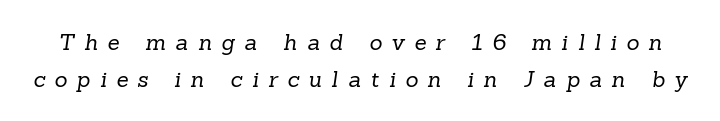
{"bold": "no", "underline": "no", "line_spacing": "normal", "line_spacing_ratio": 1.67, "letter_spacing": "wide", "letter_spacing_em": 0.44, "glyph_px": 22}
